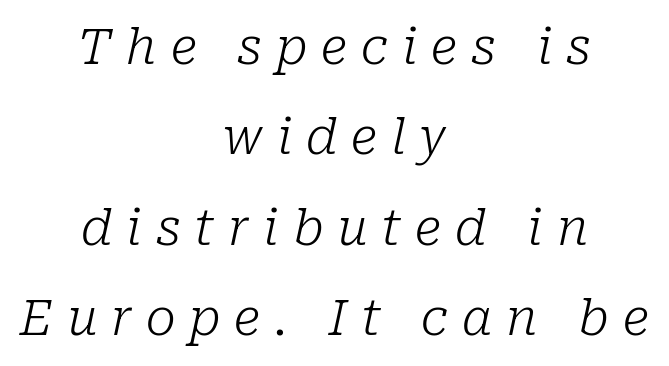
The image shows 50 px light serif type, italic (leaning right); set centered, line spacing 1.81x, unusually wide letter spacing (+0.28 em), not underlined; low stroke contrast and a medium x-height.
